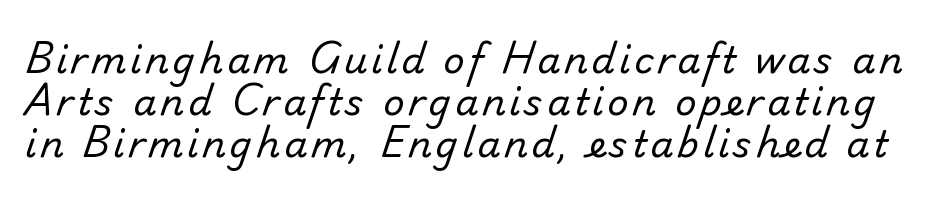
Q: Is the text bold? A: No.
Q: Is the typeface a serif or a sans-serif typeface? A: Sans-serif.
Q: Is the text underlined? A: No.
Q: Is the spacing between lines tight, normal or loose? A: Tight.
Q: Width (condensed, normal, or wide)? A: Normal.
Q: Stroke contrast? A: Low.
Q: x-height? A: Small.
Q: Monospaced? A: No.
